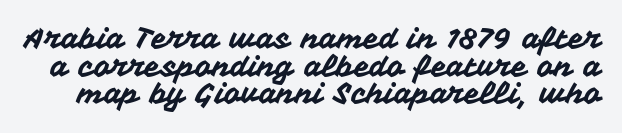
Each row of text sits above clean, open space. The glyphs in this specimen are sans serif. Nothing unusual about the tracking: characters are spaced as the font intends. Looks like regular typesetting: each glyph gets only the width it needs. Baseline-to-baseline distance is barely more than the letter height.
